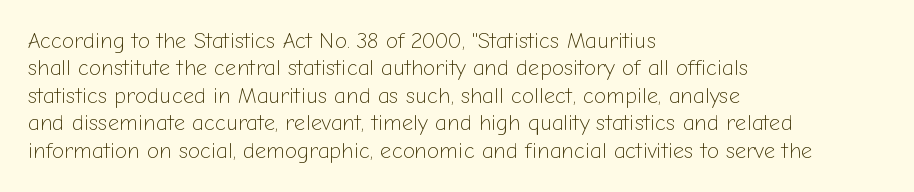
The image shows 22 px text type, upright; set left-aligned, normal line spacing (1.25x), normal letter spacing, not underlined.
